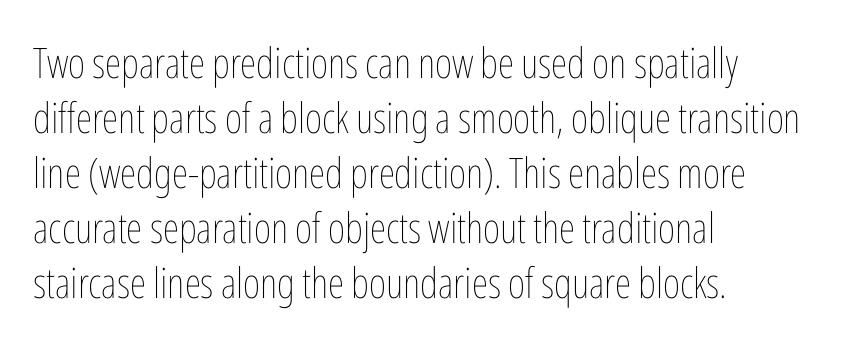
{"italic": "no", "bold": "no", "weight": "thin", "width": "condensed", "stroke_contrast": "low", "x_height": "medium", "monospaced": "no", "underline": "no", "align": "left", "line_spacing": "normal", "line_spacing_ratio": 1.31, "letter_spacing": "normal", "letter_spacing_em": 0.0, "glyph_px": 42}
